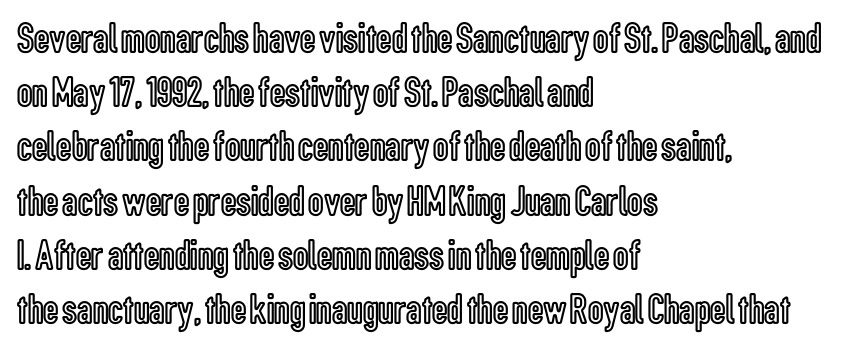
The image shows 43 px condensed type, upright; set left-aligned, normal line spacing (1.26x), normal letter spacing, not underlined; a medium x-height.
